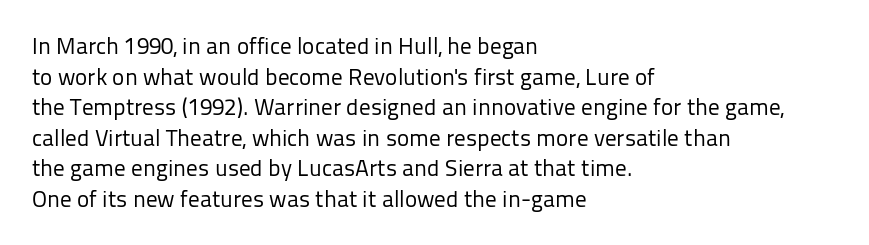
Q: Is the text bold? A: No.
Q: Is the text italic (slanted)? A: No, it is upright.
Q: Is the text underlined? A: No.
Q: How is the paragraph aligned? A: Left-aligned.
Q: Is the spacing between letters normal or unusually wide? A: Normal.
Q: Is the spacing between lines tight, normal or loose? A: Normal.
